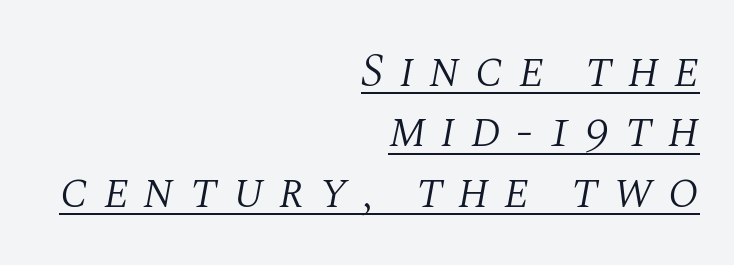
Spacing verdict: proportional, widths tailored to each character. Underline: present. Observe the lean: these are italic letterforms. Rows of type keep a routine distance in the vertical direction.
